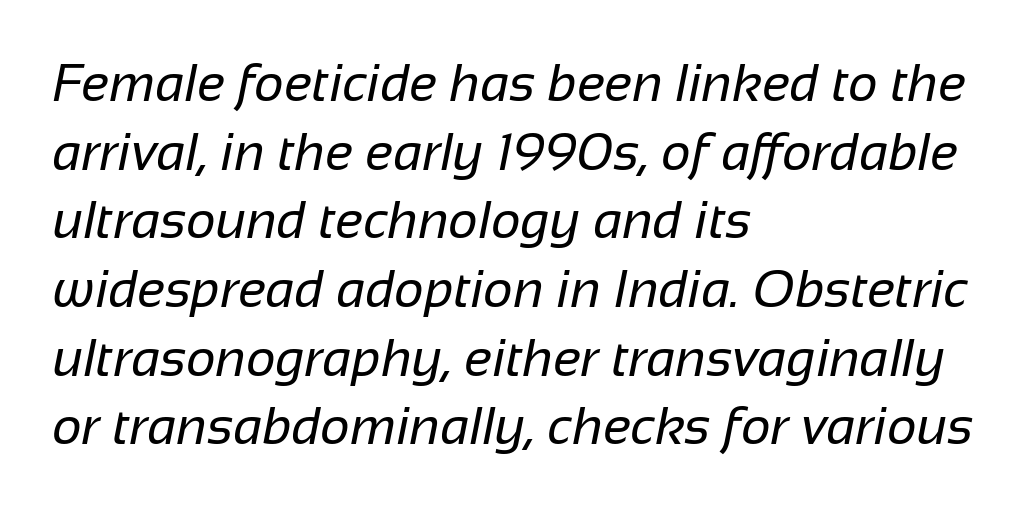
{"serif": "no", "bold": "no", "weight": "regular", "width": "normal", "stroke_contrast": "low", "x_height": "medium", "monospaced": "no", "underline": "no", "align": "left", "line_spacing": "normal", "line_spacing_ratio": 1.32, "letter_spacing": "normal", "letter_spacing_em": 0.0, "glyph_px": 52}
